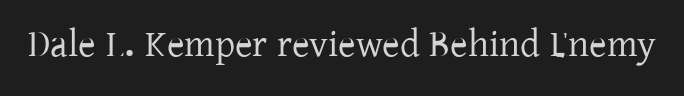
Note: serifs present on the glyphs. The gaps between neighbouring characters are ordinary and unremarkable. The string is rendered with underlining switched off. Here the designer chose a conventional face with non-uniform glyph widths. Posture: vertical.
